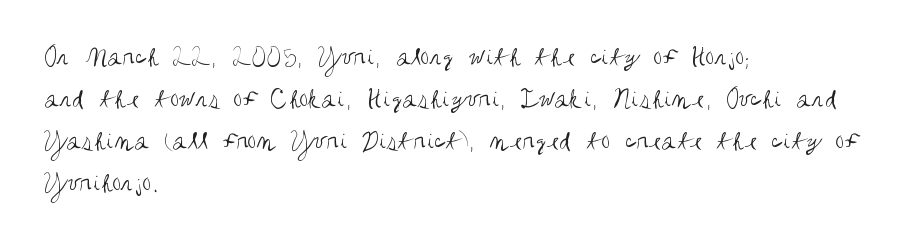
{"serif": "no", "bold": "no", "weight": "regular", "width": "condensed", "stroke_contrast": "medium", "x_height": "large", "monospaced": "no", "underline": "no", "align": "left", "line_spacing": "normal", "line_spacing_ratio": 1.5, "letter_spacing": "normal", "letter_spacing_em": 0.0, "glyph_px": 28}
